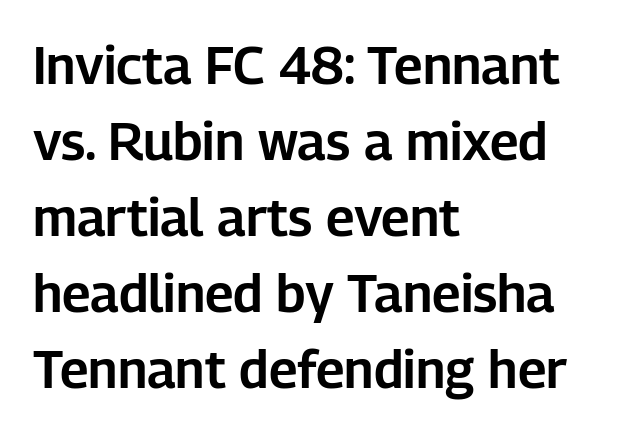
{"serif": "no", "italic": "no", "width": "normal", "stroke_contrast": "low", "x_height": "medium", "monospaced": "no", "underline": "no", "align": "left", "line_spacing": "normal", "line_spacing_ratio": 1.46, "letter_spacing": "normal", "letter_spacing_em": 0.0, "glyph_px": 52}
